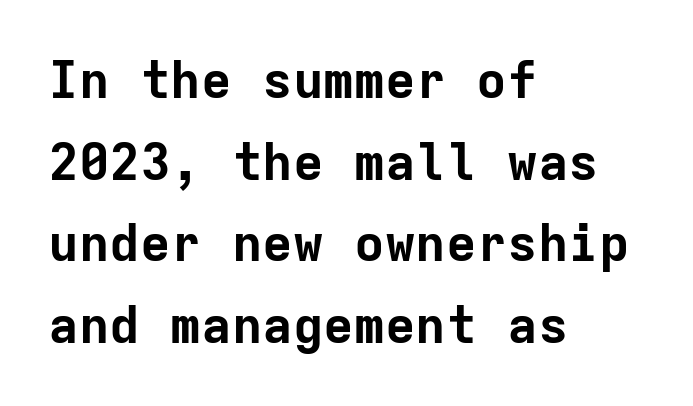
The image shows 51 px bold sans-serif type, upright, monospaced; set left-aligned, normal line spacing (1.6x), normal letter spacing, not underlined; low stroke contrast and a medium x-height.
